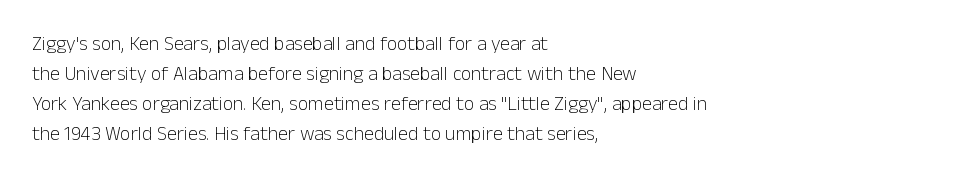
The image shows 20 px text type, upright; set left-aligned, normal line spacing (1.5x), normal letter spacing, not underlined.
